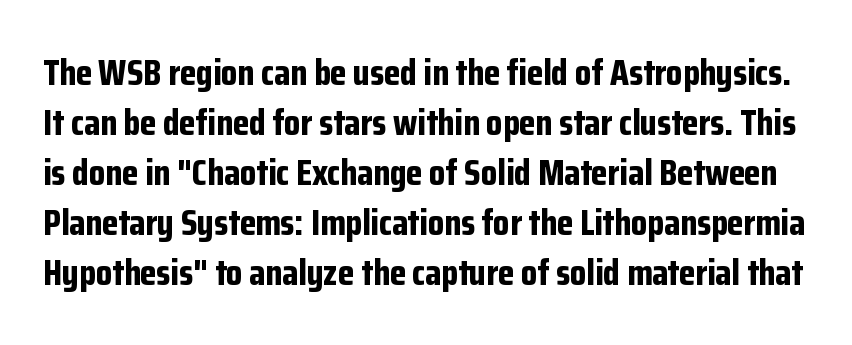
{"serif": "no", "italic": "no", "bold": "yes", "weight": "bold", "width": "condensed", "stroke_contrast": "low", "x_height": "medium", "monospaced": "no", "underline": "no", "line_spacing": "normal", "line_spacing_ratio": 1.35, "letter_spacing": "normal", "letter_spacing_em": 0.0, "glyph_px": 37}
